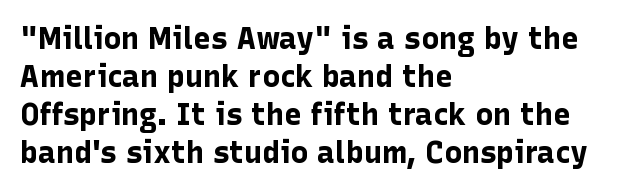
{"serif": "no", "italic": "no", "bold": "yes", "weight": "bold", "width": "normal", "stroke_contrast": "low", "x_height": "medium", "monospaced": "no", "underline": "no", "align": "left", "line_spacing": "normal", "line_spacing_ratio": 1.27, "letter_spacing": "normal", "letter_spacing_em": 0.0, "glyph_px": 30}
